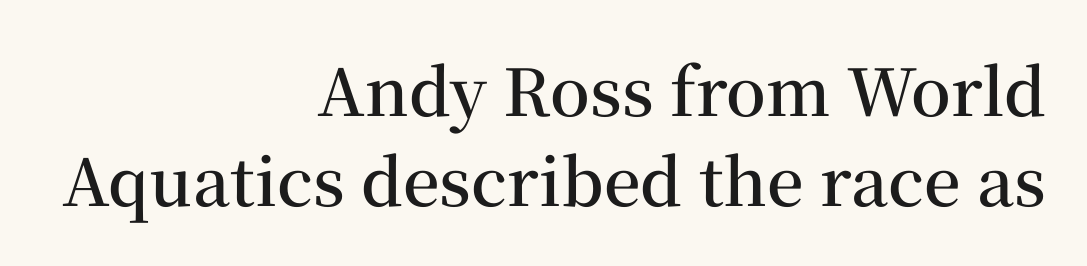
The rendering uses natural spacing where letterforms have individual widths. This sample uses plain, unmodified letter spacing. The font is running at a semibold setting, under full bold. This block has exactly the height ordinary leading produces. Alignment: flush right.
